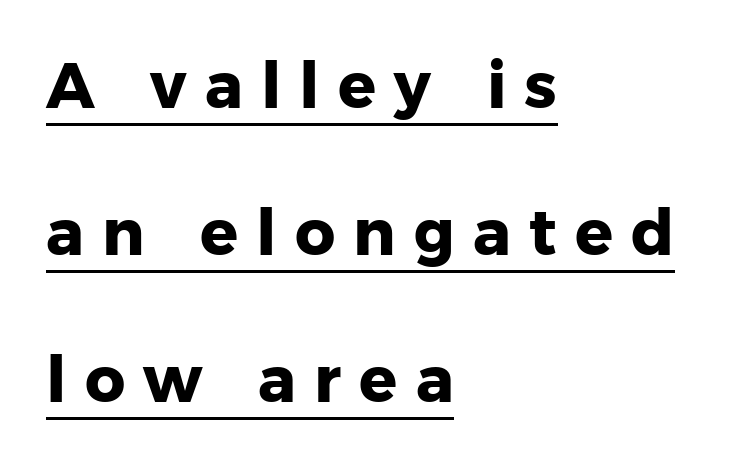
Q: Is the text bold? A: Yes.
Q: Is the text italic (slanted)? A: No, it is upright.
Q: Is the typeface a serif or a sans-serif typeface? A: Sans-serif.
Q: Is the text underlined? A: Yes.
Q: How is the paragraph aligned? A: Left-aligned.
Q: Is the spacing between letters normal or unusually wide? A: Unusually wide.
Q: Is the spacing between lines tight, normal or loose? A: Loose.
Q: Width (condensed, normal, or wide)? A: Normal.
Q: Stroke contrast? A: Low.
Q: x-height? A: Medium.
Q: Monospaced? A: No.
